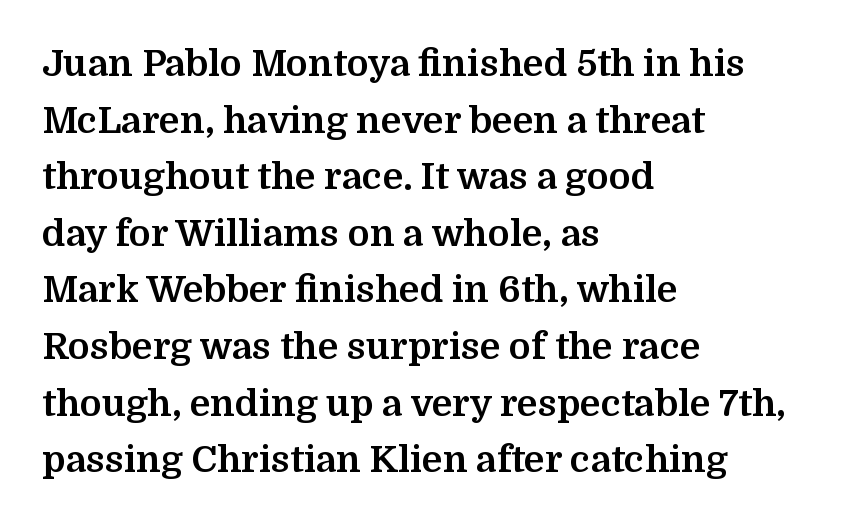
The image shows 37 px bold serif type, upright; set left-aligned, normal line spacing (1.53x), normal letter spacing, not underlined; medium stroke contrast and a medium x-height.
